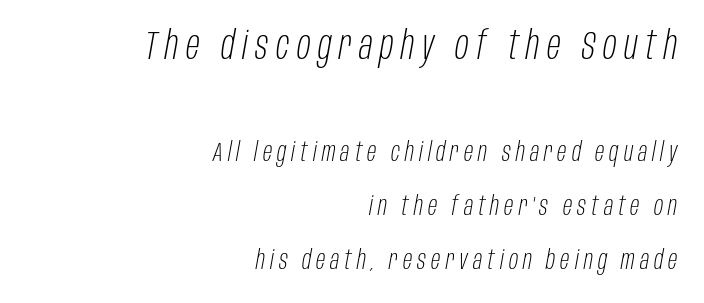
{"italic": "yes", "lean": "right", "slant_degrees": 10, "bold": "no", "weight": "light", "width": "condensed", "stroke_contrast": "low", "x_height": "large", "monospaced": "no", "underline": "no", "align": "right", "line_spacing": "loose", "line_spacing_ratio": 2.0, "larger_block": "first", "size_ratio": 1.48, "glyph_px": 40}
